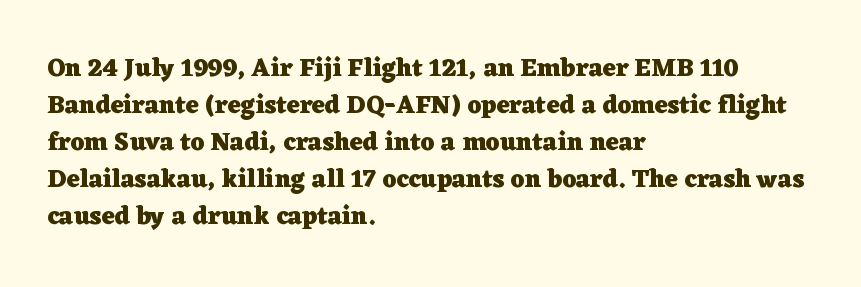
{"italic": "no", "bold": "yes", "underline": "no", "align": "left", "line_spacing": "normal", "line_spacing_ratio": 1.48, "letter_spacing": "normal", "letter_spacing_em": 0.0, "glyph_px": 25}
